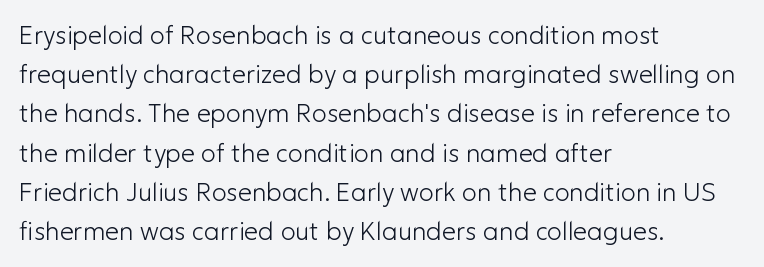
The image shows 25 px text type, upright; set left-aligned, normal line spacing (1.57x), normal letter spacing, not underlined.
